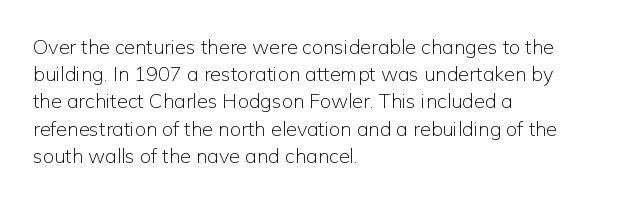
The image shows 20 px text type, upright; set left-aligned, normal line spacing (1.36x), normal letter spacing, not underlined.
